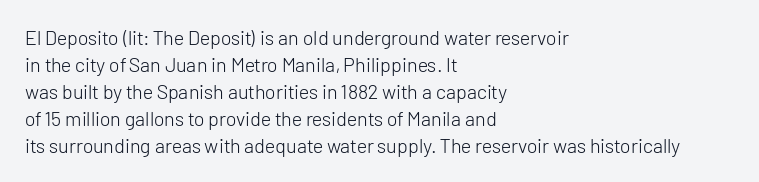
This sample uses an upright cut, with every glyph sitting square on the baseline. Reading down the column, the eye jumps a familiar distance to each next line. The horizontal fit of the characters is conventional and even. This is not heavy type; no bold has been used.
